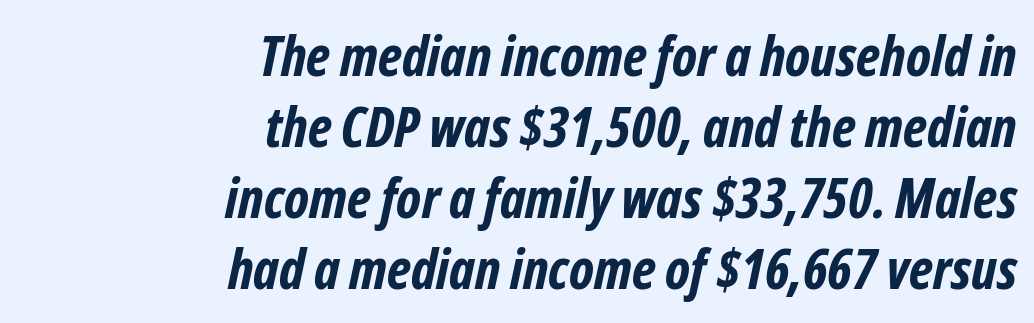
The image shows 55 px bold, condensed sans-serif type; set right-aligned, normal line spacing (1.29x), normal letter spacing, not underlined; low stroke contrast and a medium x-height.
